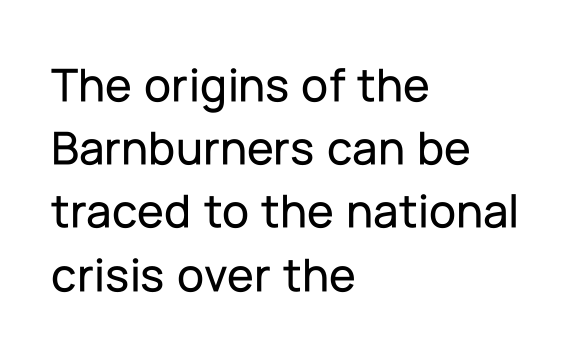
Q: Is the text italic (slanted)? A: No, it is upright.
Q: Is the typeface a serif or a sans-serif typeface? A: Sans-serif.
Q: Is the text underlined? A: No.
Q: How is the paragraph aligned? A: Left-aligned.
Q: Is the spacing between letters normal or unusually wide? A: Normal.
Q: Is the spacing between lines tight, normal or loose? A: Normal.
Q: Width (condensed, normal, or wide)? A: Normal.
Q: Stroke contrast? A: Low.
Q: x-height? A: Medium.
Q: Monospaced? A: No.
